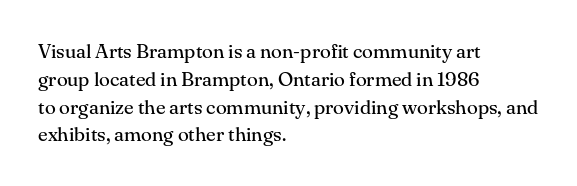
Q: Is the text bold? A: No.
Q: Is the text italic (slanted)? A: No, it is upright.
Q: Is the text underlined? A: No.
Q: How is the paragraph aligned? A: Left-aligned.
Q: Is the spacing between letters normal or unusually wide? A: Normal.
Q: Is the spacing between lines tight, normal or loose? A: Normal.
